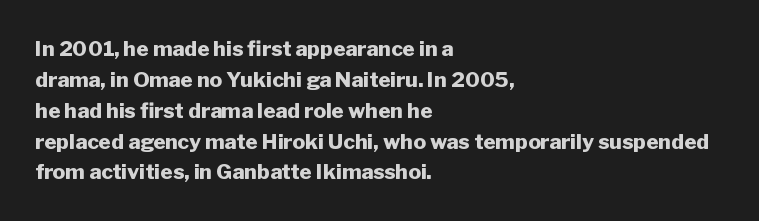
{"italic": "no", "bold": "yes", "underline": "no", "align": "left", "line_spacing": "normal", "line_spacing_ratio": 1.47, "letter_spacing": "normal", "letter_spacing_em": 0.0, "glyph_px": 21}
